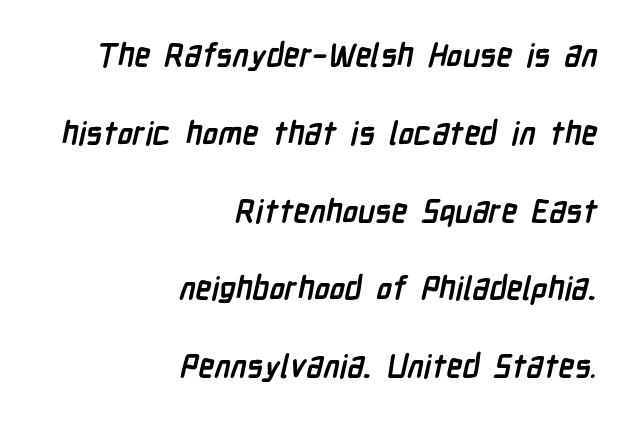
{"serif": "no", "bold": "yes", "weight": "semibold", "width": "condensed", "stroke_contrast": "low", "x_height": "medium", "monospaced": "no", "underline": "no", "align": "right", "line_spacing": "loose", "line_spacing_ratio": 2.43, "letter_spacing": "normal", "letter_spacing_em": 0.0, "glyph_px": 32}
